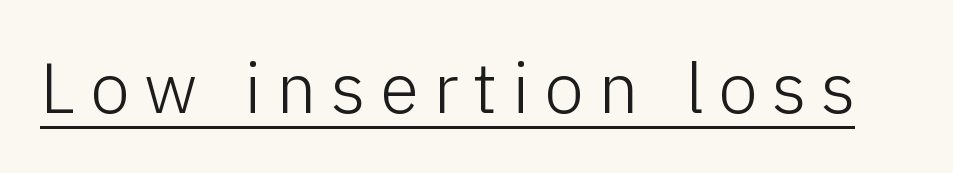
Q: Is the text bold? A: No.
Q: Is the text italic (slanted)? A: No, it is upright.
Q: Is the typeface a serif or a sans-serif typeface? A: Sans-serif.
Q: Is the text underlined? A: Yes.
Q: Is the spacing between letters normal or unusually wide? A: Unusually wide.
Q: Width (condensed, normal, or wide)? A: Normal.
Q: Stroke contrast? A: Low.
Q: x-height? A: Medium.
Q: Monospaced? A: No.
